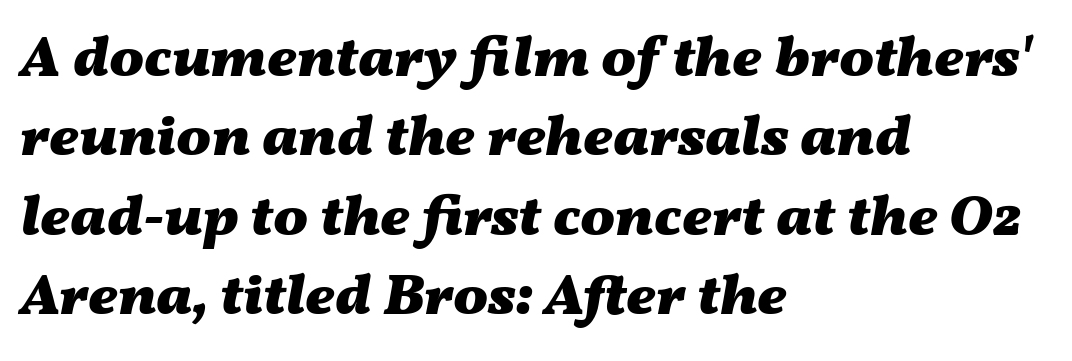
The image shows 58 px heavy, wide type, italic (leaning right); set left-aligned, normal line spacing (1.37x), normal letter spacing, not underlined; medium stroke contrast and a medium x-height.
